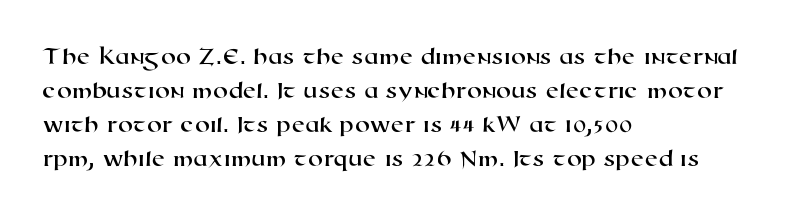
{"underline": "no", "align": "left", "line_spacing": "normal", "line_spacing_ratio": 1.41, "letter_spacing": "normal", "letter_spacing_em": 0.0, "glyph_px": 24}
